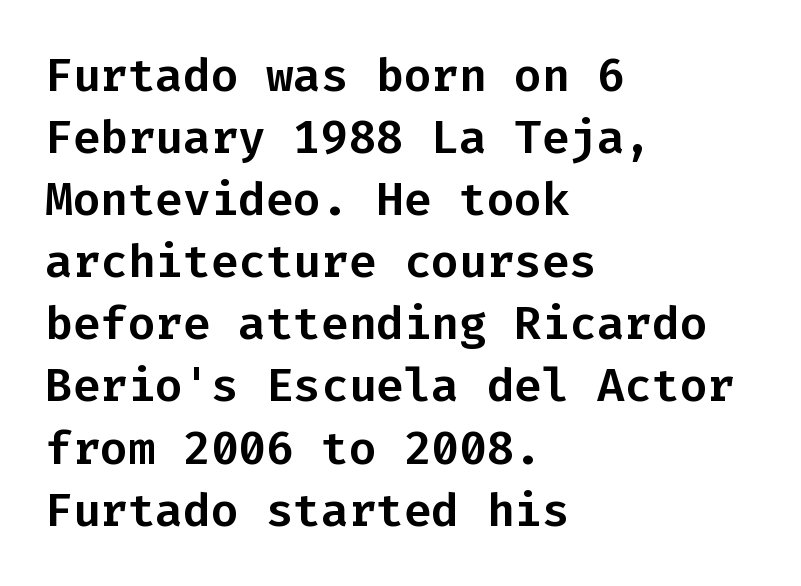
This rendering features lettering with no underline. Classification — sans serif. These lines are rendered in a fixed-pitch font. Designer's note — italics off, roman on. Does the copy run flush right? No — it runs flush left. The letters sit at their default tracking, neither squeezed nor spread.
